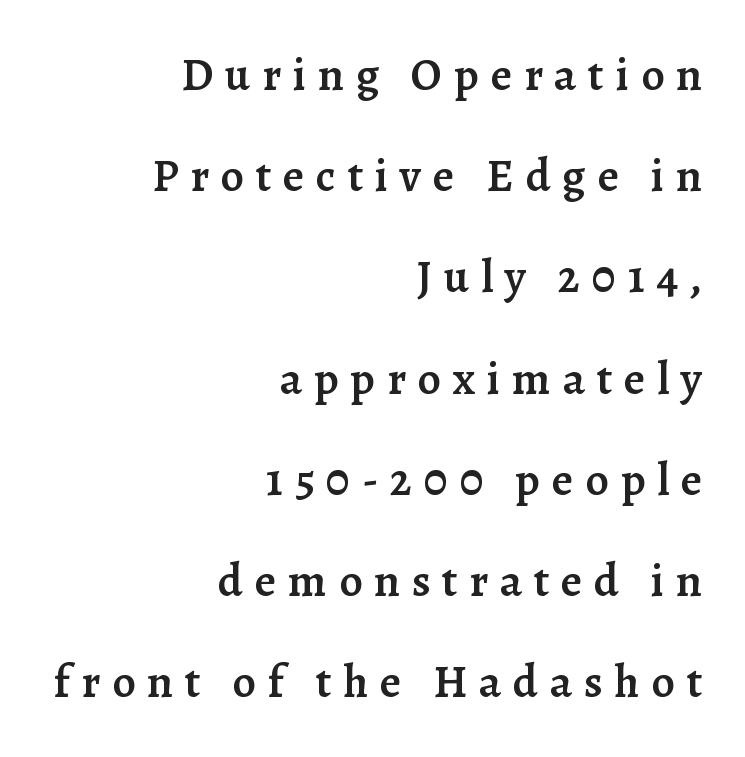
Q: Is the text bold? A: Semi-bold.
Q: Is the text italic (slanted)? A: No, it is upright.
Q: Is the typeface a serif or a sans-serif typeface? A: Serif.
Q: Is the text underlined? A: No.
Q: How is the paragraph aligned? A: Right-aligned.
Q: Is the spacing between letters normal or unusually wide? A: Unusually wide.
Q: Is the spacing between lines tight, normal or loose? A: Loose.
Q: Width (condensed, normal, or wide)? A: Normal.
Q: Stroke contrast? A: Low.
Q: x-height? A: Medium.
Q: Monospaced? A: No.
